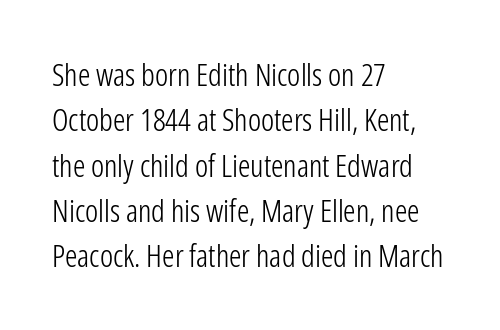
Each word holds together tightly as a unit, with standard inter-letter gaps. Ink coverage per letter is moderate at most. The paragraph has a hard left edge and a soft right edge. It's the straight-up-and-down kind of type. One glance says typical: line gaps are just what's usual. Examine the stroke ends and you'll find no serifs.
